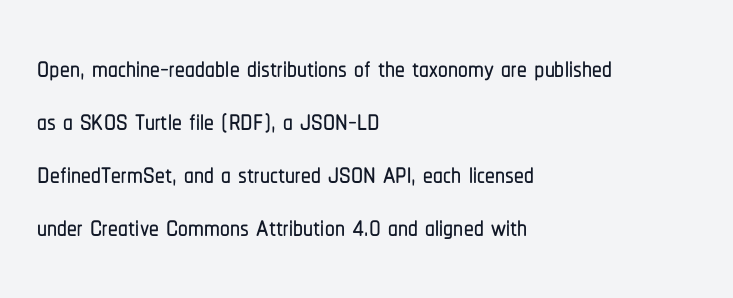
The image shows 39 px condensed sans-serif type, upright; set left-aligned, normal line spacing (1.36x), normal letter spacing, not underlined; low stroke contrast and a medium x-height.
